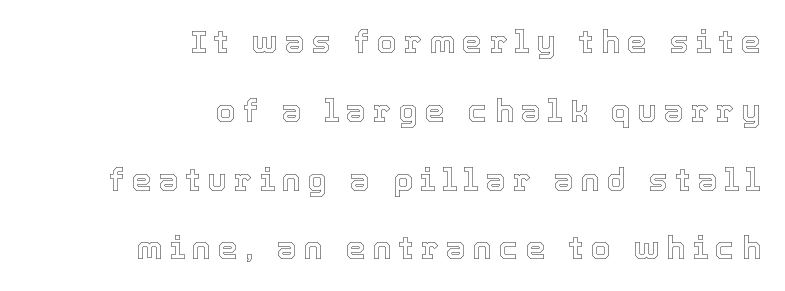
Q: Is the text italic (slanted)? A: No, it is upright.
Q: Is the text underlined? A: No.
Q: How is the paragraph aligned? A: Right-aligned.
Q: Is the spacing between letters normal or unusually wide? A: Unusually wide.
Q: Is the spacing between lines tight, normal or loose? A: Loose.
Q: Width (condensed, normal, or wide)? A: Normal.
Q: x-height? A: Medium.
Q: Monospaced? A: No.
